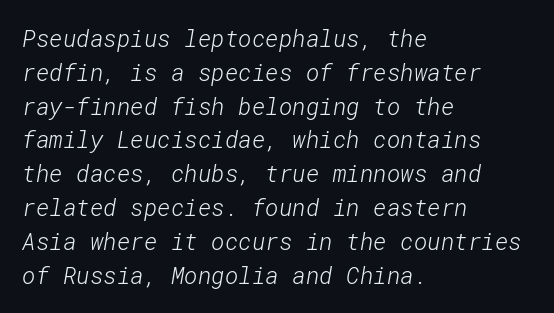
The zone under the glyphs is completely vacant. These lines keep a tight, regular rhythm from letter to letter. The cut favours lightness, reaching ordinary text weight at its darkest. These lines stack with their left ends in a neat column.
